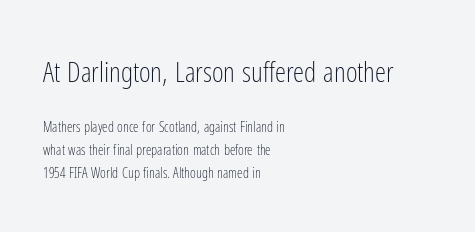
{"serif": "no", "italic": "no", "bold": "no", "weight": "light", "width": "condensed", "stroke_contrast": "low", "x_height": "medium", "monospaced": "no", "underline": "no", "align": "left", "line_spacing": "normal", "line_spacing_ratio": 1.65, "letter_spacing": "normal", "letter_spacing_em": 0.0, "larger_block": "first", "size_ratio": 2.0, "glyph_px": 28}
